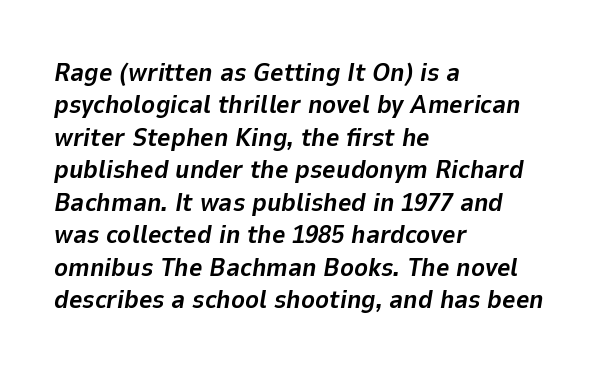
{"italic": "yes", "lean": "right", "slant_degrees": 9, "bold": "yes", "underline": "no", "align": "left", "line_spacing": "normal", "line_spacing_ratio": 1.25, "letter_spacing": "normal", "letter_spacing_em": 0.0, "glyph_px": 26}
